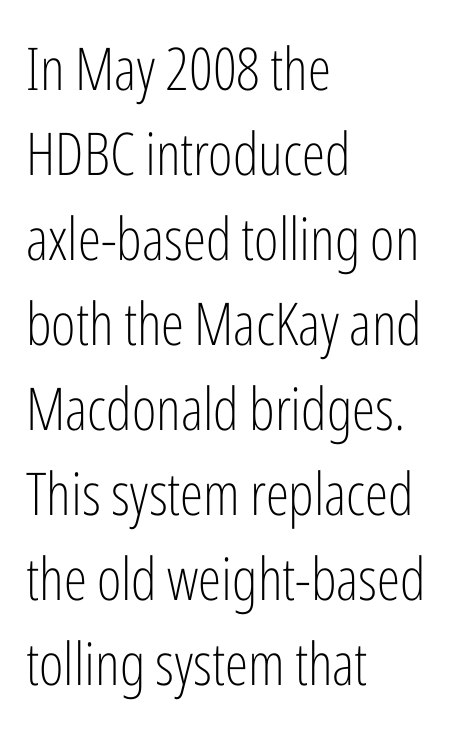
Q: Is the text bold? A: No.
Q: Is the text italic (slanted)? A: No, it is upright.
Q: Is the typeface a serif or a sans-serif typeface? A: Sans-serif.
Q: Is the text underlined? A: No.
Q: How is the paragraph aligned? A: Left-aligned.
Q: Is the spacing between letters normal or unusually wide? A: Normal.
Q: Is the spacing between lines tight, normal or loose? A: Normal.
Q: Width (condensed, normal, or wide)? A: Condensed.
Q: Stroke contrast? A: Low.
Q: x-height? A: Medium.
Q: Monospaced? A: No.
